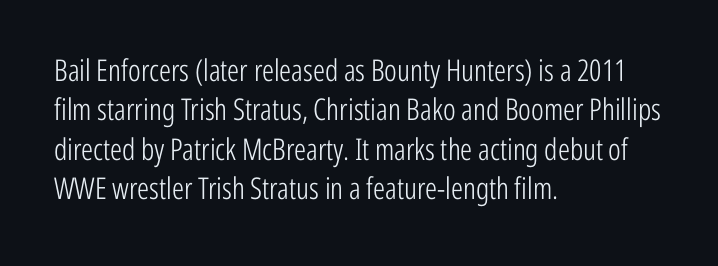
{"serif": "no", "italic": "no", "bold": "no", "weight": "light", "width": "condensed", "stroke_contrast": "low", "x_height": "medium", "monospaced": "no", "underline": "no", "align": "left", "line_spacing": "normal", "line_spacing_ratio": 1.31, "letter_spacing": "normal", "letter_spacing_em": 0.0, "glyph_px": 30}
